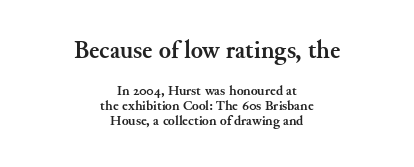
Q: Is the text bold? A: Yes.
Q: Is the text italic (slanted)? A: No, it is upright.
Q: Is the text underlined? A: No.
Q: How is the paragraph aligned? A: Centered.
Q: Is the spacing between letters normal or unusually wide? A: Normal.
Q: Is the spacing between lines tight, normal or loose? A: Tight.
Q: Which block of text is set in a larger size, the first (top) or the second (bottom)? A: The first (top) one.
